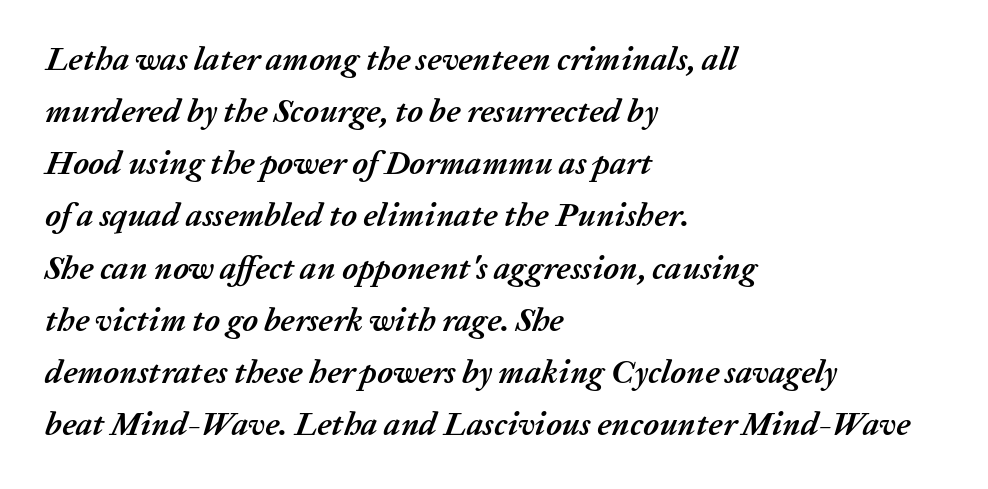
Q: Is the text bold? A: Yes.
Q: Is the text italic (slanted)? A: Yes, it leans right by about 20 degrees.
Q: Is the text underlined? A: No.
Q: How is the paragraph aligned? A: Left-aligned.
Q: Is the spacing between letters normal or unusually wide? A: Normal.
Q: Is the spacing between lines tight, normal or loose? A: Normal.
Q: Width (condensed, normal, or wide)? A: Normal.
Q: Stroke contrast? A: Medium.
Q: x-height? A: Medium.
Q: Monospaced? A: No.
